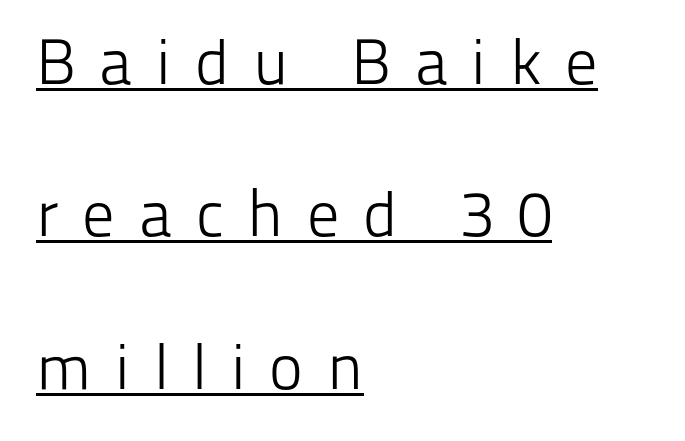
Notice how the passage keeps a crisp vertical edge on the left only. Has an underline been added? It has. Nope, no serifs anywhere on these letters. Stem width sits at or under what a default text font uses. Every character sits straight up, as roman type does.
